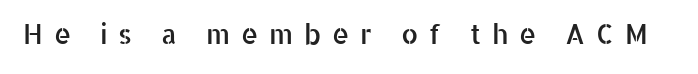
Q: Is the text italic (slanted)? A: No, it is upright.
Q: Is the text underlined? A: No.
Q: Is the spacing between letters normal or unusually wide? A: Unusually wide.
